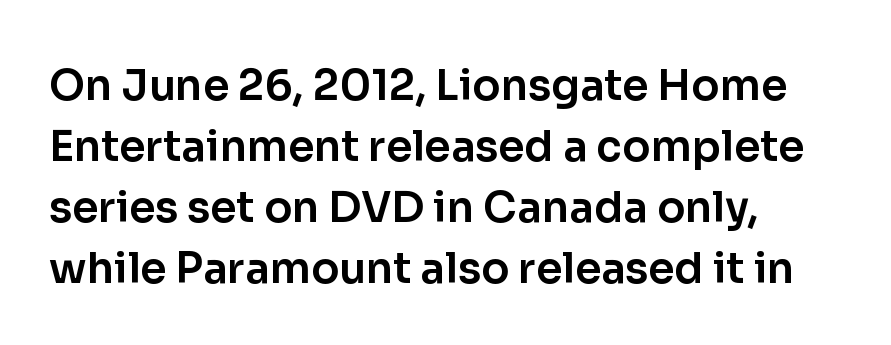
{"serif": "no", "italic": "no", "width": "normal", "stroke_contrast": "low", "x_height": "medium", "monospaced": "no", "underline": "no", "align": "left", "line_spacing": "normal", "line_spacing_ratio": 1.45, "letter_spacing": "normal", "letter_spacing_em": 0.0, "glyph_px": 42}
